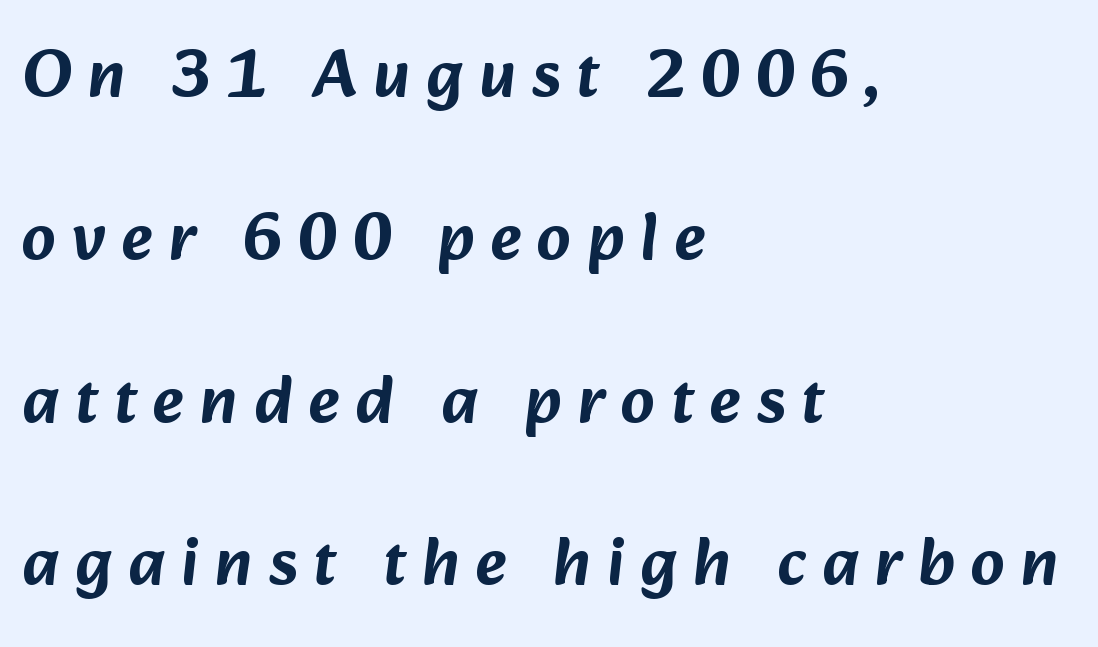
Q: Is the typeface a serif or a sans-serif typeface? A: Sans-serif.
Q: Is the text underlined? A: No.
Q: How is the paragraph aligned? A: Left-aligned.
Q: Is the spacing between letters normal or unusually wide? A: Unusually wide.
Q: Is the spacing between lines tight, normal or loose? A: Loose.
Q: Width (condensed, normal, or wide)? A: Normal.
Q: Stroke contrast? A: Low.
Q: x-height? A: Medium.
Q: Monospaced? A: No.
